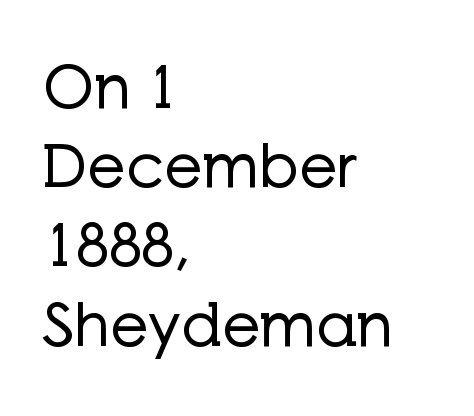
{"serif": "no", "italic": "no", "bold": "no", "weight": "regular", "width": "normal", "stroke_contrast": "low", "x_height": "medium", "monospaced": "no", "underline": "no", "align": "left", "line_spacing": "normal", "line_spacing_ratio": 1.32, "letter_spacing": "normal", "letter_spacing_em": 0.0, "glyph_px": 60}
